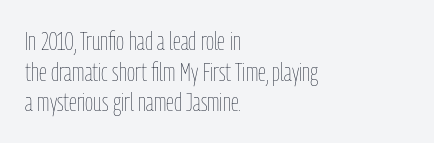
Q: Is the text bold? A: No.
Q: Is the text italic (slanted)? A: No, it is upright.
Q: Is the text underlined? A: No.
Q: How is the paragraph aligned? A: Left-aligned.
Q: Is the spacing between letters normal or unusually wide? A: Normal.
